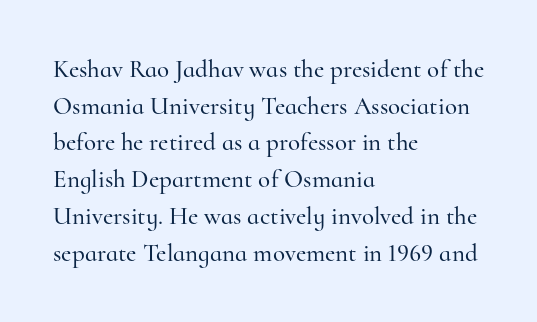
{"italic": "no", "underline": "no", "align": "left", "line_spacing": "normal", "line_spacing_ratio": 1.47, "letter_spacing": "normal", "letter_spacing_em": 0.0, "glyph_px": 25}
